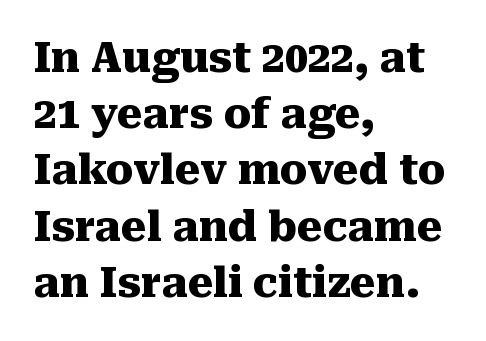
Q: Is the text bold? A: Yes.
Q: Is the text italic (slanted)? A: No, it is upright.
Q: Is the typeface a serif or a sans-serif typeface? A: Serif.
Q: Is the text underlined? A: No.
Q: How is the paragraph aligned? A: Left-aligned.
Q: Is the spacing between letters normal or unusually wide? A: Normal.
Q: Is the spacing between lines tight, normal or loose? A: Normal.
Q: Width (condensed, normal, or wide)? A: Normal.
Q: Stroke contrast? A: Medium.
Q: x-height? A: Medium.
Q: Monospaced? A: No.
